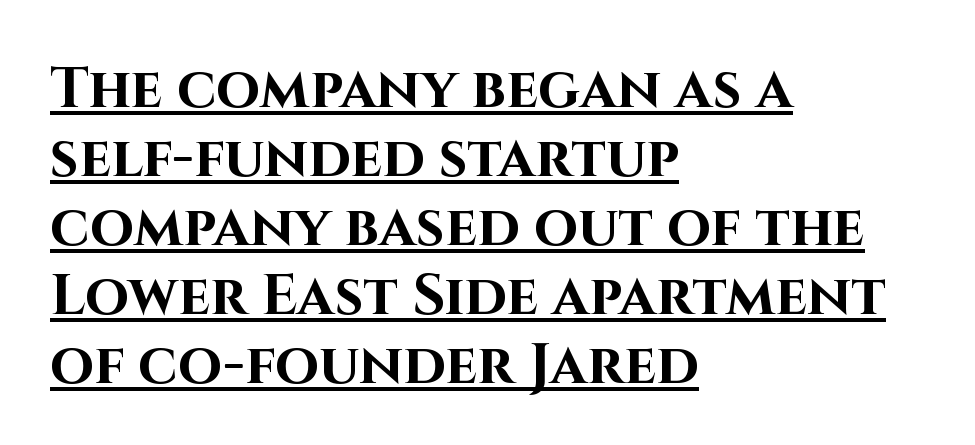
The image shows 57 px bold sans-serif type, upright; set left-aligned, line spacing 1.21x, normal letter spacing, underlined; high stroke contrast and a large x-height.
